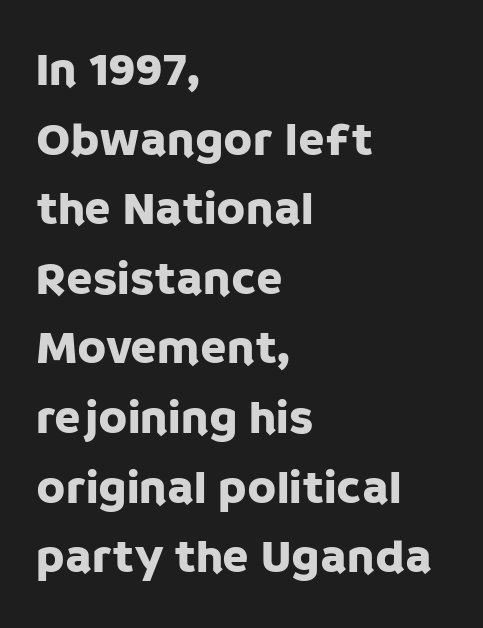
{"serif": "no", "italic": "no", "width": "normal", "stroke_contrast": "low", "x_height": "large", "monospaced": "no", "underline": "no", "align": "left", "line_spacing": "normal", "line_spacing_ratio": 1.45, "letter_spacing": "normal", "letter_spacing_em": 0.0, "glyph_px": 48}
